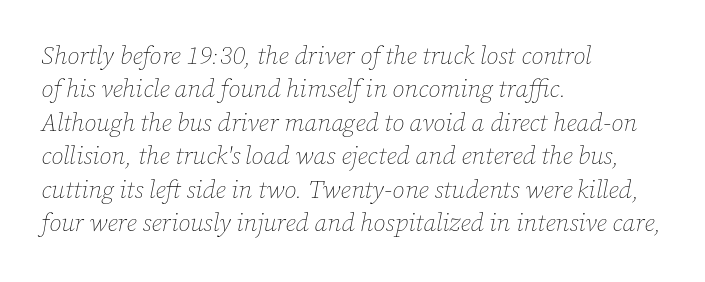
Q: Is the text bold? A: No.
Q: Is the text italic (slanted)? A: Yes, it leans right by about 12 degrees.
Q: Is the text underlined? A: No.
Q: How is the paragraph aligned? A: Left-aligned.
Q: Is the spacing between letters normal or unusually wide? A: Normal.
Q: Is the spacing between lines tight, normal or loose? A: Normal.
